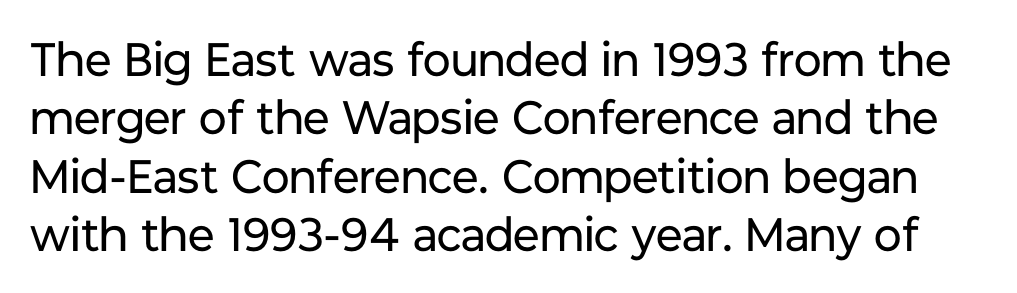
The image shows 47 px regular-weight sans-serif type, upright; set line spacing 1.24x, normal letter spacing, not underlined; low stroke contrast and a medium x-height.
